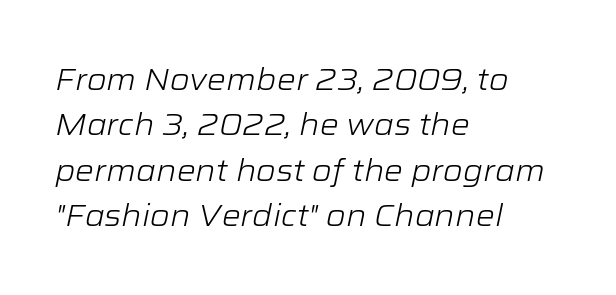
The image shows 30 px light, wide type, italic (leaning right); set left-aligned, normal line spacing (1.51x), normal letter spacing, not underlined; low stroke contrast and a medium x-height.
